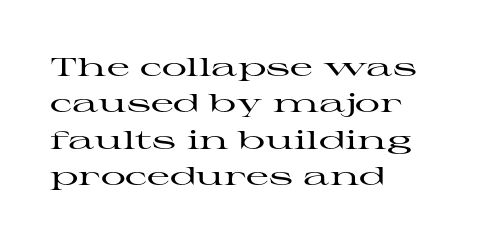
{"italic": "no", "underline": "no", "align": "left", "line_spacing": "normal", "line_spacing_ratio": 1.46, "letter_spacing": "normal", "letter_spacing_em": 0.0, "glyph_px": 25}
